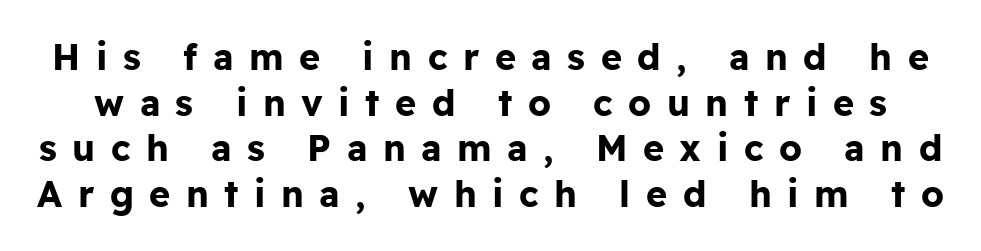
{"serif": "no", "italic": "no", "bold": "yes", "weight": "bold", "width": "normal", "stroke_contrast": "low", "x_height": "medium", "monospaced": "no", "underline": "no", "line_spacing": "normal", "line_spacing_ratio": 1.27, "letter_spacing": "wide", "letter_spacing_em": 0.43, "glyph_px": 36}
